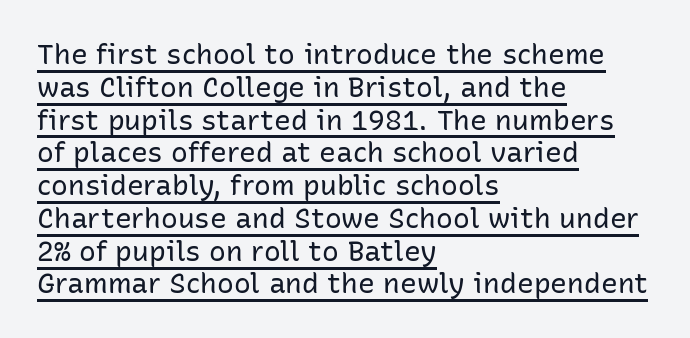
{"serif": "no", "italic": "no", "bold": "no", "weight": "regular", "width": "normal", "stroke_contrast": "low", "x_height": "medium", "monospaced": "no", "underline": "yes", "align": "left", "line_spacing_ratio": 1.17, "letter_spacing": "normal", "letter_spacing_em": 0.0, "glyph_px": 28}
